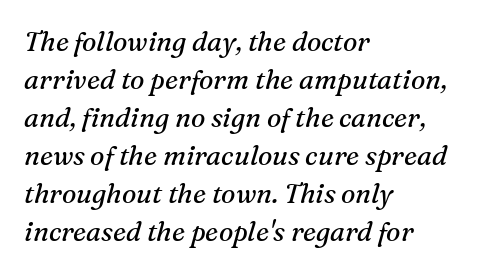
The image shows 27 px text type, italic (leaning right); set left-aligned, normal line spacing (1.41x), normal letter spacing, not underlined.
